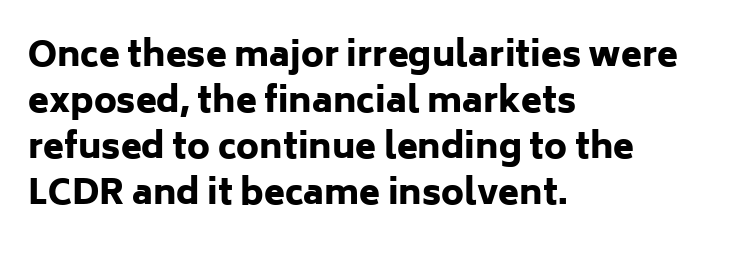
The image shows 34 px heavy sans-serif type, upright; set left-aligned, normal line spacing (1.35x), normal letter spacing, not underlined; low stroke contrast and a medium x-height.
